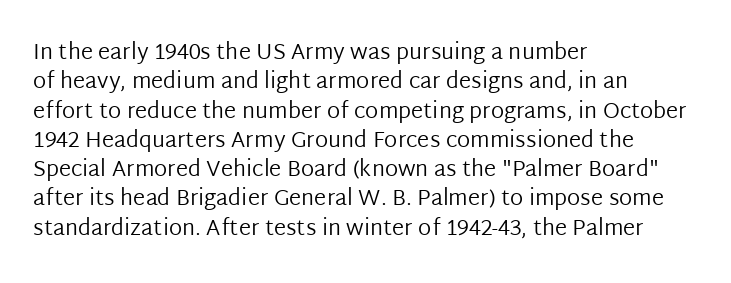
Q: Is the text bold? A: No.
Q: Is the text italic (slanted)? A: No, it is upright.
Q: Is the text underlined? A: No.
Q: How is the paragraph aligned? A: Left-aligned.
Q: Is the spacing between letters normal or unusually wide? A: Normal.
Q: Is the spacing between lines tight, normal or loose? A: Normal.
